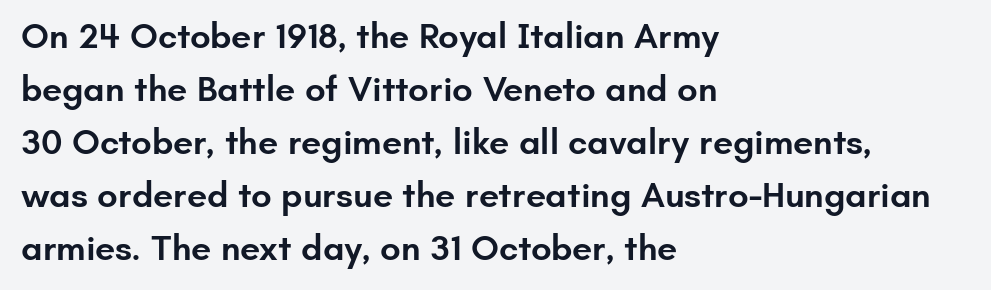
The image shows 36 px semibold sans-serif type, upright; set left-aligned, normal line spacing (1.47x), normal letter spacing, not underlined; low stroke contrast and a small x-height.
